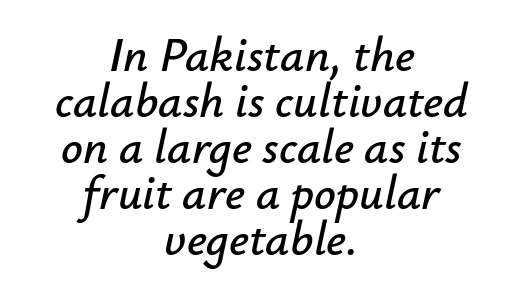
The image shows 48 px text type, italic (leaning right); set centered, tight line spacing (0.96x), normal letter spacing, not underlined; low stroke contrast and a small x-height.
